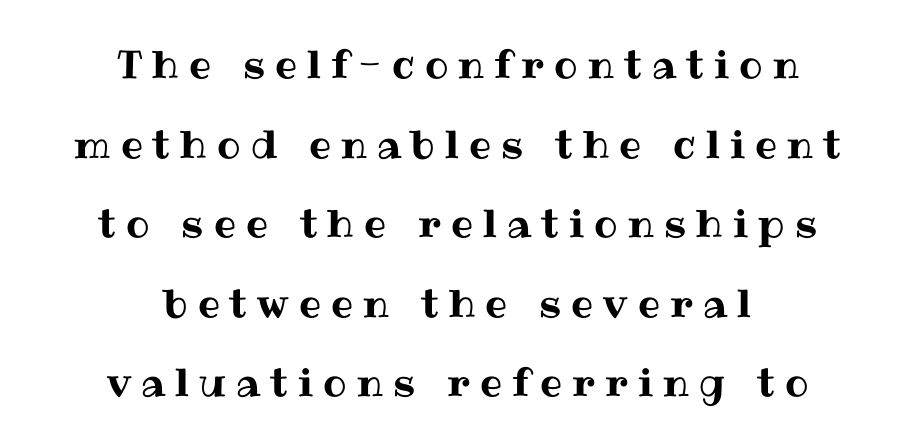
The image shows 39 px text type, upright; set centered, loose line spacing (2.04x), unusually wide letter spacing (+0.26 em), not underlined; medium stroke contrast and a medium x-height.
